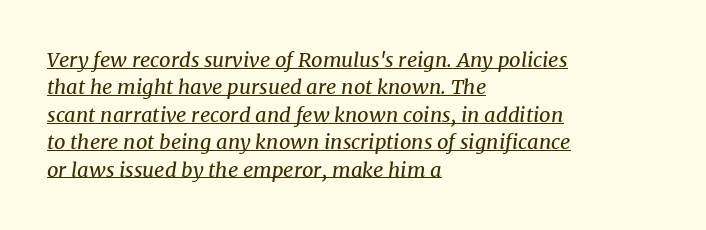
The image shows 20 px text type, italic (leaning right); set left-aligned, normal line spacing (1.37x), normal letter spacing, underlined.
